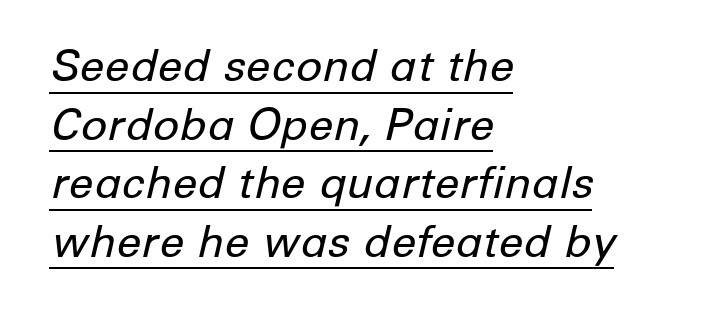
The image shows 44 px regular-weight type, italic (leaning right); set left-aligned, normal line spacing (1.33x), normal letter spacing, underlined; low stroke contrast and a medium x-height.
